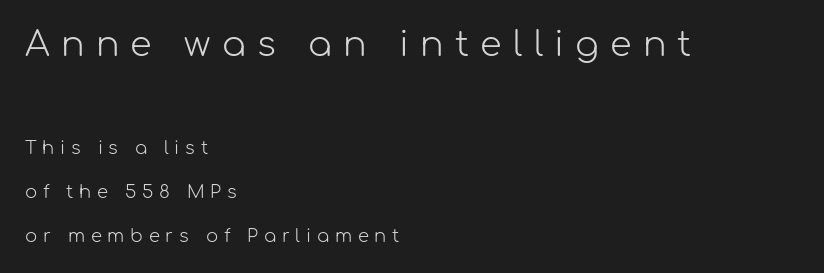
{"serif": "no", "italic": "no", "bold": "no", "weight": "light", "width": "normal", "stroke_contrast": "low", "x_height": "medium", "monospaced": "no", "underline": "no", "align": "left", "line_spacing": "loose", "line_spacing_ratio": 2.44, "letter_spacing": "wide", "letter_spacing_em": 0.32, "larger_block": "first", "size_ratio": 1.94, "glyph_px": 35}
